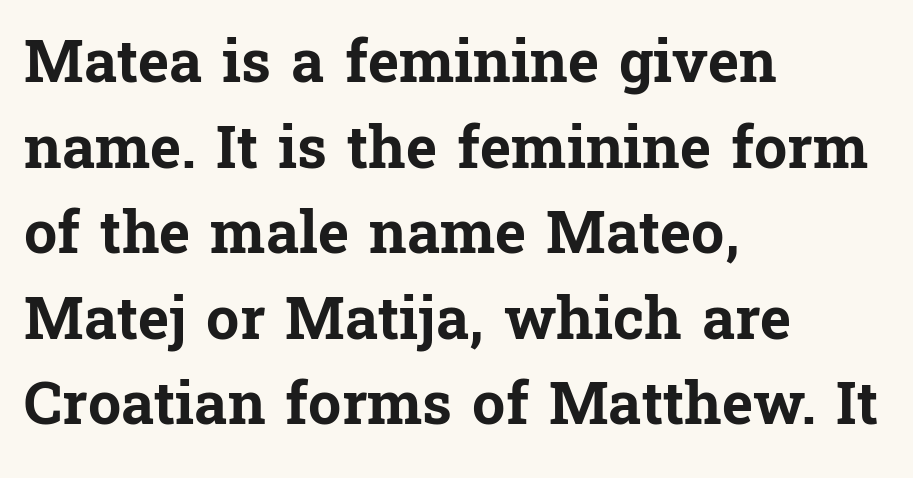
The glyphs in this specimen are seriffed. Each row of text sits above clean, open space. Leading: standard. The paragraph has a hard left edge and a soft right edge. The typography opts for an upright posture over an oblique one. The tracking reads as untouched default to a designer's eye.
